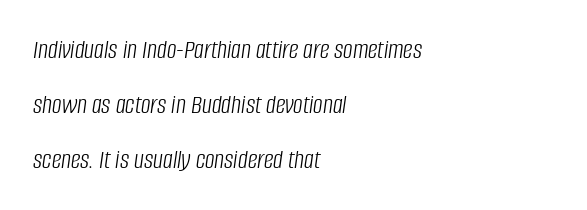
The image shows 27 px text type, italic (leaning right); set left-aligned, loose line spacing (2.03x), normal letter spacing, not underlined.
